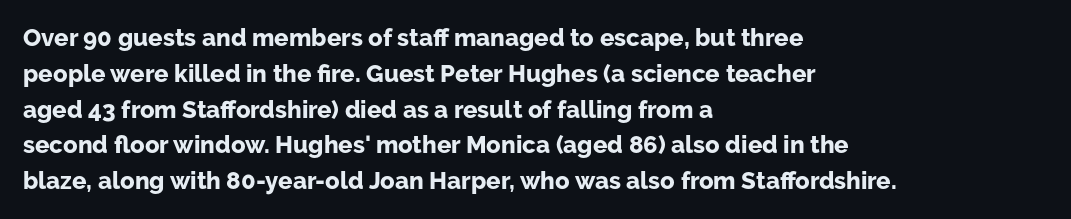
Italic: no, the glyphs are upright roman. Reading down the column, the eye jumps a familiar distance to each next line. Each row of text sits above clean, open space. Chunky letters — that's bold for sure.
